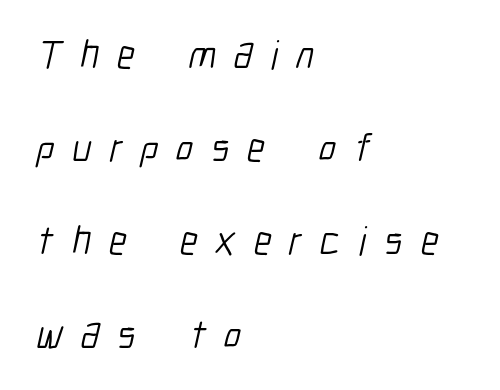
Weight class: somewhere from thin through regular. The characters display no serif detailing; their extremities are plain. The passage shown is typed in a proportional face where columns would drift. Notice how the passage keeps a crisp vertical edge on the left only. Loosely led — the rows are spread out. Check under the words: just untouched page.
